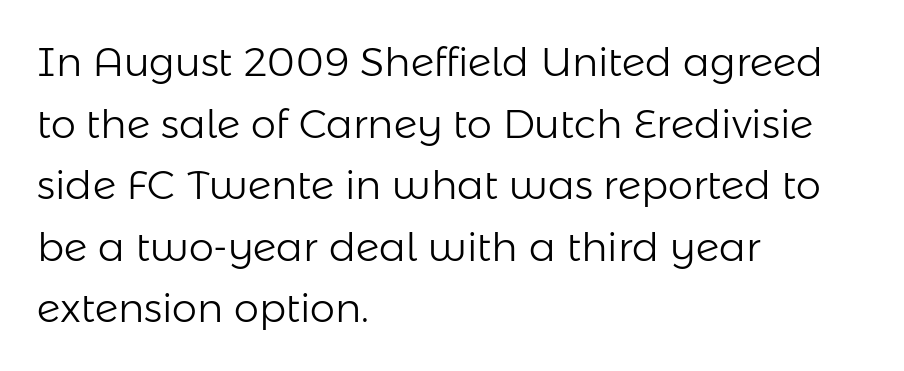
{"serif": "no", "italic": "no", "bold": "no", "weight": "light", "width": "normal", "stroke_contrast": "low", "x_height": "medium", "monospaced": "no", "underline": "no", "align": "left", "line_spacing": "normal", "line_spacing_ratio": 1.54, "letter_spacing": "normal", "letter_spacing_em": 0.0, "glyph_px": 40}
